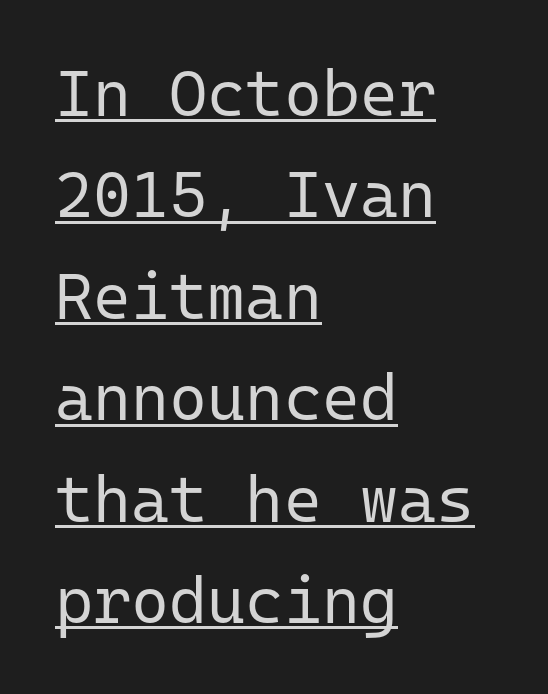
Whoever set this chose a conventional vertical rhythm. Decoration check: the copy is underlined. This is roman type, the default non-slanted kind. A classic flush-left, rag-right setting is used for this passage. A typesetter would call this monospace, since all characters share one set width. Does extra space separate the letters? No, they use regular spacing.
